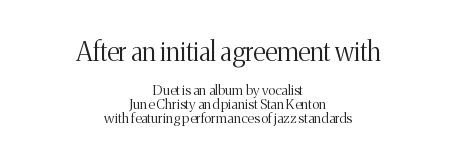
{"italic": "no", "bold": "no", "underline": "no", "align": "center", "line_spacing": "tight", "line_spacing_ratio": 0.98, "letter_spacing": "normal", "letter_spacing_em": 0.0, "larger_block": "first", "size_ratio": 1.86, "glyph_px": 26}
